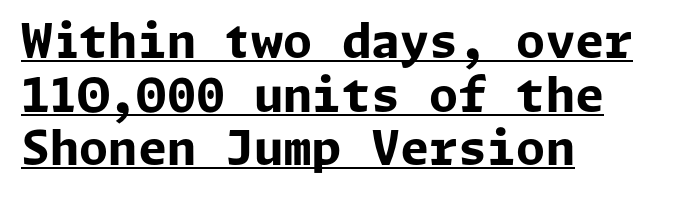
Q: Is the text bold? A: Yes.
Q: Is the text italic (slanted)? A: No, it is upright.
Q: Is the typeface a serif or a sans-serif typeface? A: Sans-serif.
Q: Is the text underlined? A: Yes.
Q: How is the paragraph aligned? A: Left-aligned.
Q: Is the spacing between letters normal or unusually wide? A: Normal.
Q: Is the spacing between lines tight, normal or loose? A: Tight.
Q: Width (condensed, normal, or wide)? A: Normal.
Q: Stroke contrast? A: Low.
Q: x-height? A: Medium.
